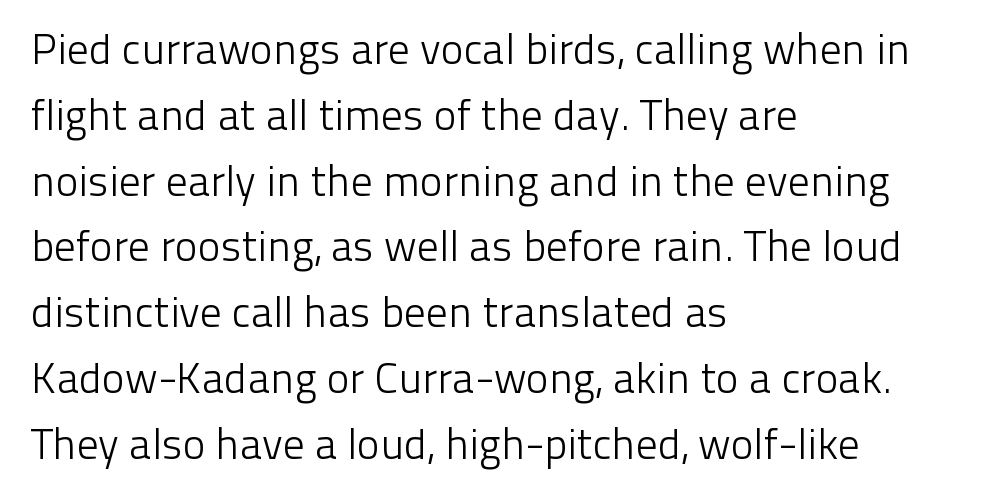
{"serif": "no", "italic": "no", "bold": "no", "weight": "light", "width": "normal", "stroke_contrast": "low", "x_height": "medium", "monospaced": "no", "underline": "no", "align": "left", "line_spacing": "normal", "line_spacing_ratio": 1.53, "letter_spacing": "normal", "letter_spacing_em": 0.0, "glyph_px": 43}
